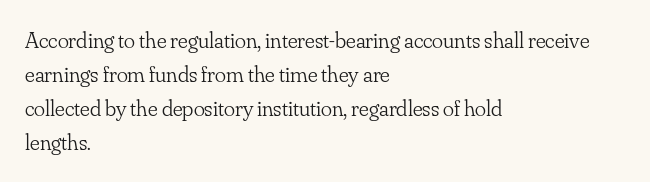
The image shows 23 px text type, upright; set left-aligned, normal line spacing (1.48x), normal letter spacing, not underlined.
